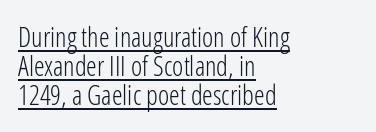
Q: Is the text bold? A: No.
Q: Is the text italic (slanted)? A: No, it is upright.
Q: Is the text underlined? A: Yes.
Q: How is the paragraph aligned? A: Left-aligned.
Q: Is the spacing between letters normal or unusually wide? A: Normal.
Q: Is the spacing between lines tight, normal or loose? A: Tight.
